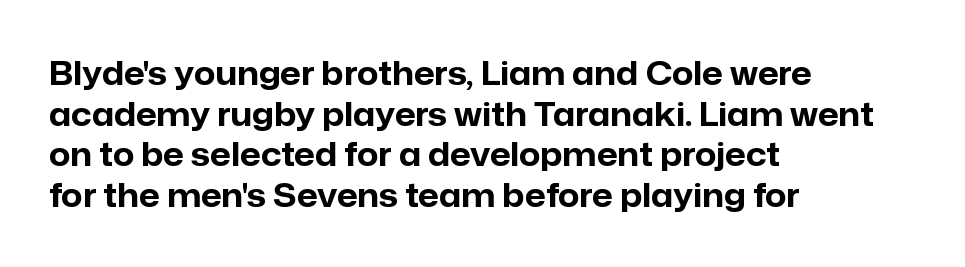
The strokes are fattened all the way to bold. Check where the strokes stop: nothing finishes them off — pure sans. The specimen reads as upright at a glance. Beneath every word, the page is bare. This rendering leaves character spacing at its baseline value.
